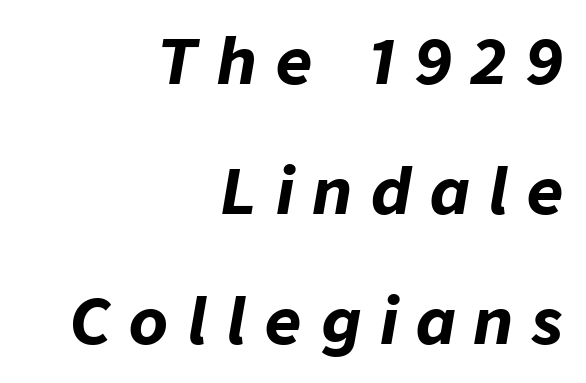
The image shows 63 px bold type, italic (leaning right); set right-aligned, loose line spacing (2.06x), unusually wide letter spacing (+0.3 em), not underlined; low stroke contrast and a medium x-height.
